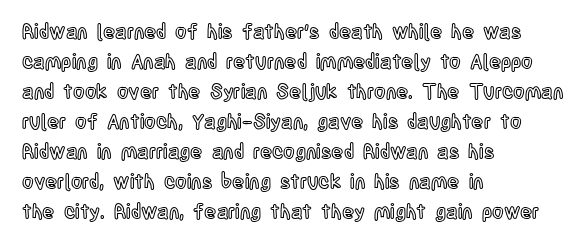
The passage shown has conventional tracking throughout. Is there much room between lines? A standard amount, neither cramped nor airy. This is the regular roman posture of the typeface. Plain, unruled lines of type. Typeset ragged right — the left edge is the straight one.
